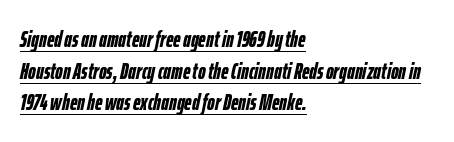
Q: Is the text bold? A: Yes.
Q: Is the text italic (slanted)? A: Yes, it leans right by about 12 degrees.
Q: Is the text underlined? A: Yes.
Q: How is the paragraph aligned? A: Left-aligned.
Q: Is the spacing between letters normal or unusually wide? A: Normal.
Q: Is the spacing between lines tight, normal or loose? A: Normal.
